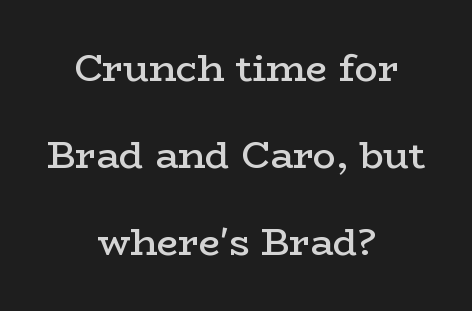
The image shows 38 px semibold, wide serif type, upright; set centered, loose line spacing (2.29x), normal letter spacing, not underlined; low stroke contrast and a medium x-height.
